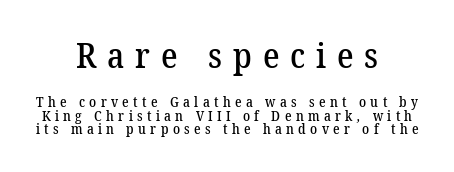
{"serif": "yes", "width": "normal", "stroke_contrast": "low", "x_height": "medium", "monospaced": "no", "underline": "no", "align": "center", "line_spacing": "tight", "line_spacing_ratio": 0.97, "letter_spacing": "wide", "letter_spacing_em": 0.31, "larger_block": "first", "size_ratio": 2.5, "glyph_px": 35}
